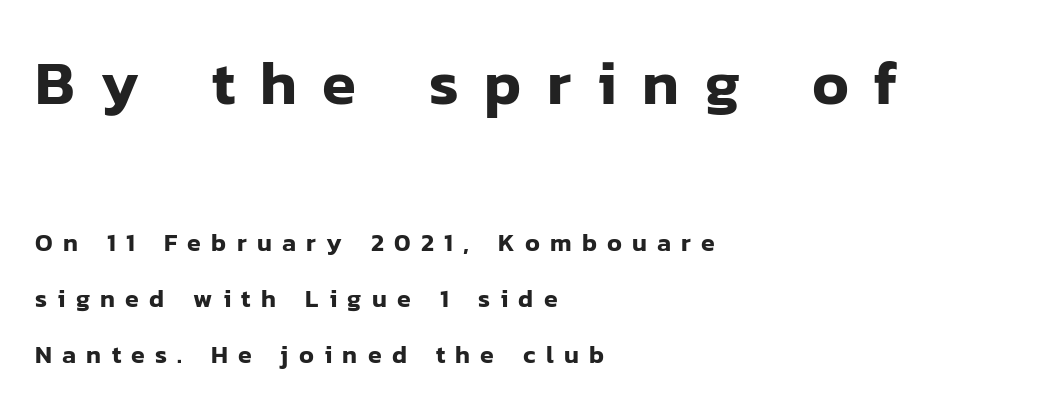
{"serif": "no", "italic": "no", "width": "normal", "stroke_contrast": "low", "x_height": "medium", "monospaced": "no", "underline": "no", "align": "left", "line_spacing": "loose", "line_spacing_ratio": 2.24, "letter_spacing": "wide", "letter_spacing_em": 0.41, "larger_block": "first", "size_ratio": 2.48, "glyph_px": 62}
